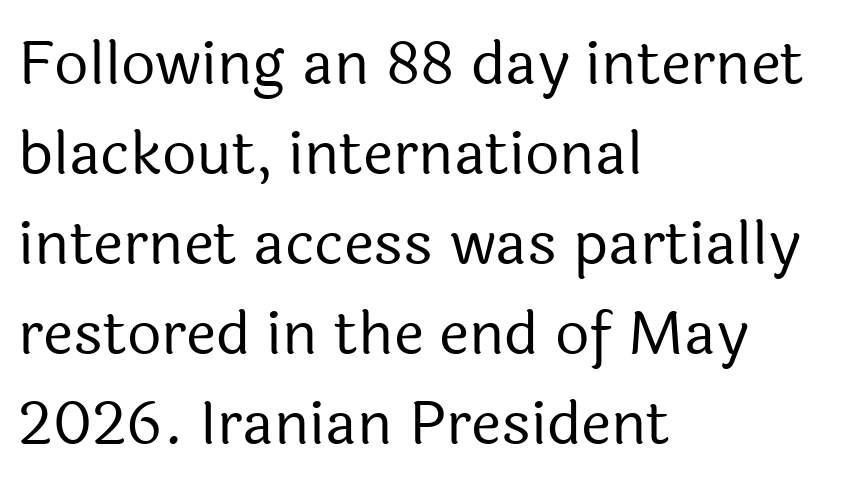
{"serif": "no", "italic": "no", "bold": "no", "weight": "regular", "width": "normal", "x_height": "medium", "monospaced": "no", "underline": "no", "align": "left", "line_spacing": "normal", "line_spacing_ratio": 1.5, "letter_spacing": "normal", "letter_spacing_em": 0.0, "glyph_px": 60}
